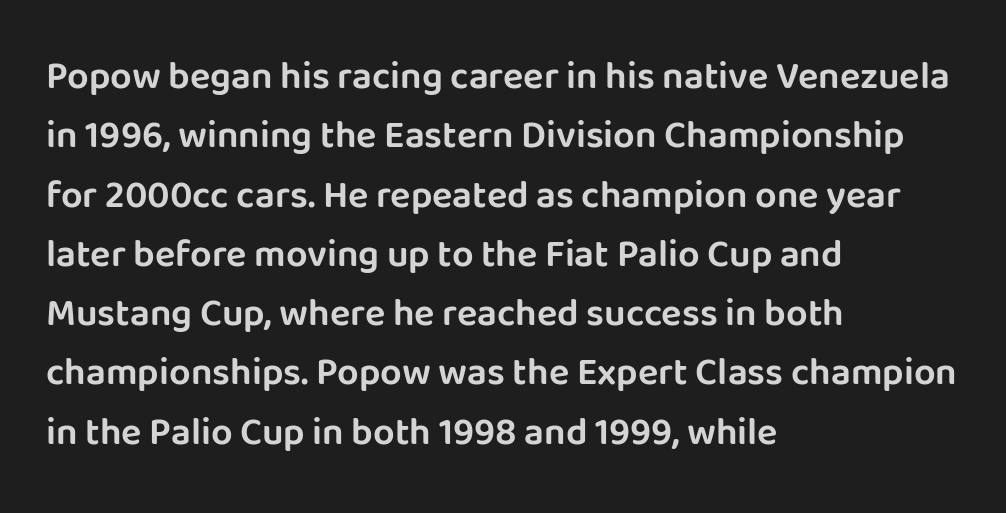
{"serif": "no", "italic": "no", "width": "normal", "stroke_contrast": "low", "x_height": "large", "monospaced": "no", "underline": "no", "align": "left", "line_spacing": "normal", "line_spacing_ratio": 1.56, "letter_spacing": "normal", "letter_spacing_em": 0.0, "glyph_px": 38}
